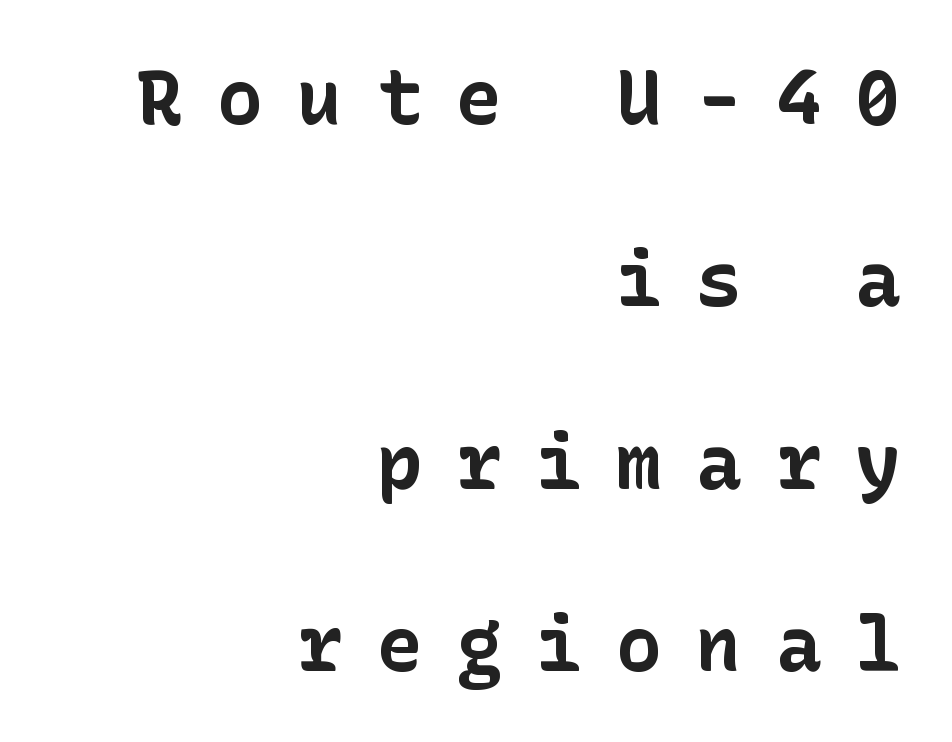
The image shows 76 px bold sans-serif type, upright; set right-aligned, loose line spacing (2.4x), unusually wide letter spacing (+0.45 em), not underlined; low stroke contrast and a medium x-height.
